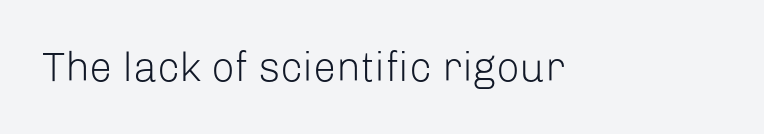
Q: Is the text bold? A: No.
Q: Is the text italic (slanted)? A: No, it is upright.
Q: Is the typeface a serif or a sans-serif typeface? A: Sans-serif.
Q: Is the text underlined? A: No.
Q: Is the spacing between letters normal or unusually wide? A: Normal.
Q: Width (condensed, normal, or wide)? A: Normal.
Q: Stroke contrast? A: Low.
Q: x-height? A: Medium.
Q: Monospaced? A: No.
